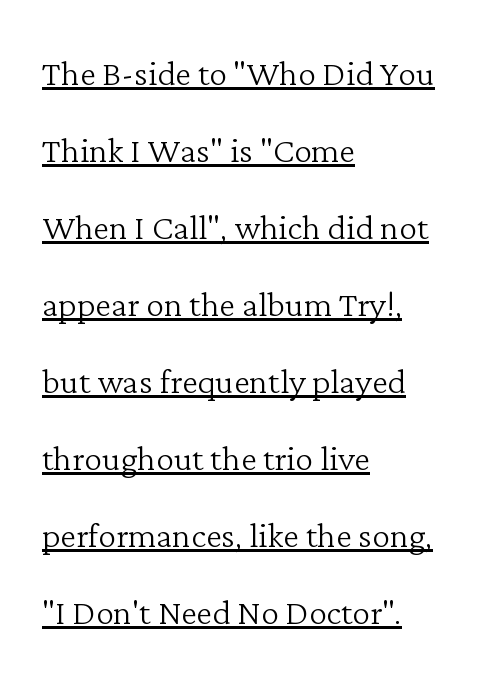
{"serif": "yes", "italic": "no", "bold": "no", "weight": "light", "width": "normal", "stroke_contrast": "low", "x_height": "medium", "monospaced": "no", "underline": "yes", "align": "left", "line_spacing_ratio": 1.71, "letter_spacing": "normal", "letter_spacing_em": 0.0, "glyph_px": 45}
